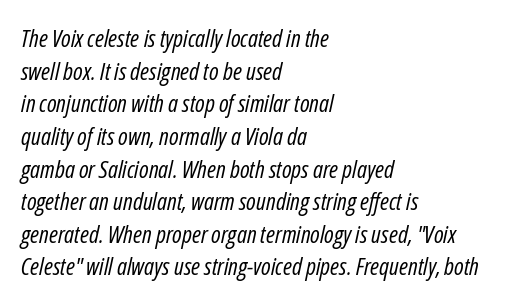
The glyphs are unaccompanied by any horizontal stroke below them. Leading: standard. The typeface has the unassuming heft of standard copy or less. These lines stack with their left ends in a neat column.
